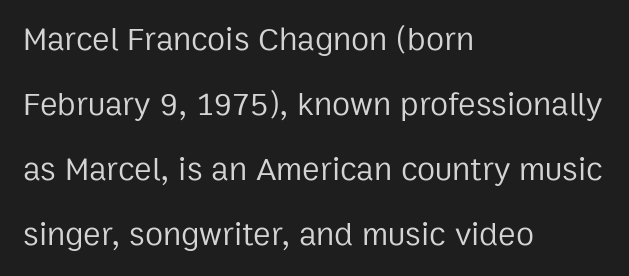
The image shows 33 px regular-weight sans-serif type, upright; set left-aligned, loose line spacing (1.97x), normal letter spacing, not underlined; low stroke contrast and a medium x-height.
